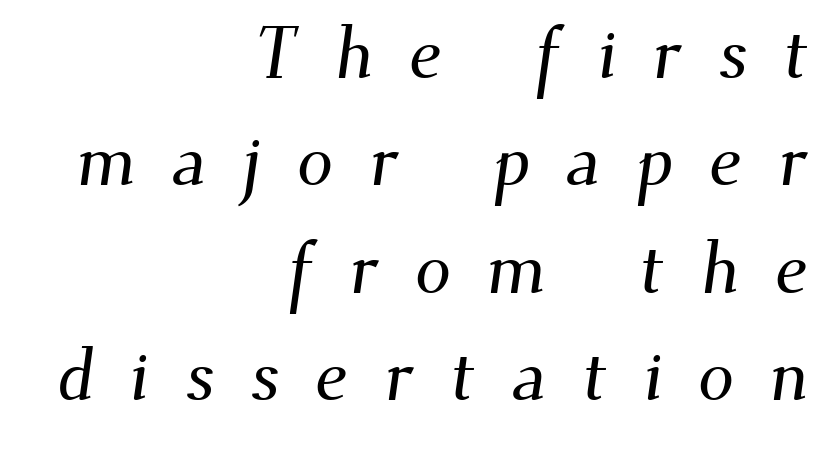
Q: Is the typeface a serif or a sans-serif typeface? A: Serif.
Q: Is the text underlined? A: No.
Q: How is the paragraph aligned? A: Right-aligned.
Q: Is the spacing between letters normal or unusually wide? A: Unusually wide.
Q: Is the spacing between lines tight, normal or loose? A: Normal.
Q: Width (condensed, normal, or wide)? A: Normal.
Q: Stroke contrast? A: Medium.
Q: x-height? A: Small.
Q: Monospaced? A: No.
